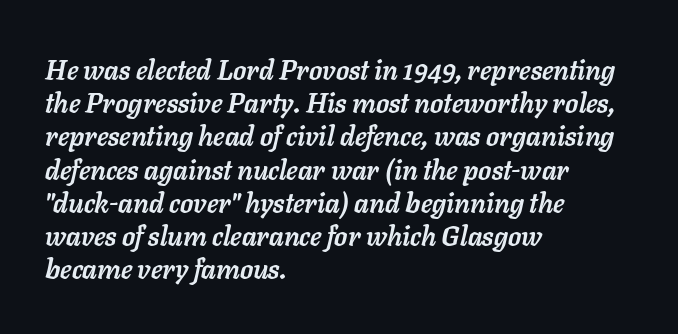
Q: Is the text bold? A: Yes.
Q: Is the text italic (slanted)? A: Yes, it leans right by about 11 degrees.
Q: Is the text underlined? A: No.
Q: How is the paragraph aligned? A: Left-aligned.
Q: Is the spacing between letters normal or unusually wide? A: Normal.
